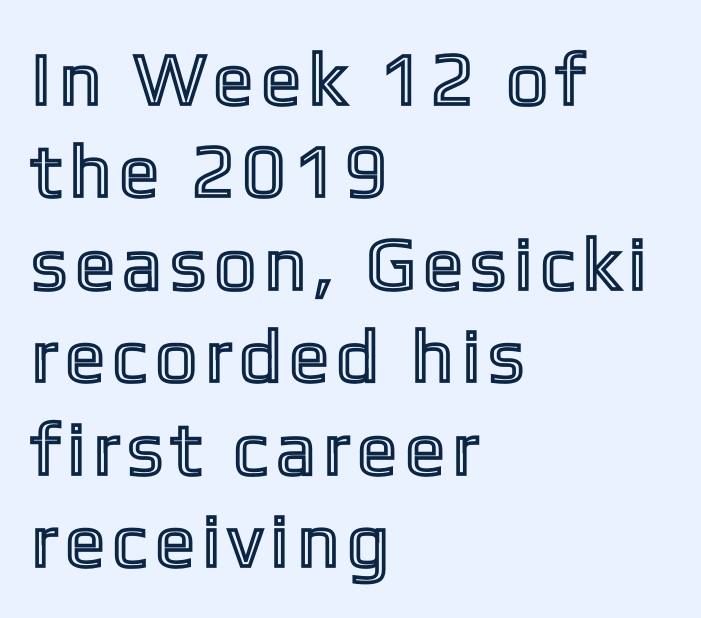
Q: Is the text italic (slanted)? A: No, it is upright.
Q: Is the text underlined? A: No.
Q: How is the paragraph aligned? A: Left-aligned.
Q: Is the spacing between lines tight, normal or loose? A: Normal.
Q: Width (condensed, normal, or wide)? A: Condensed.
Q: x-height? A: Medium.
Q: Monospaced? A: No.
